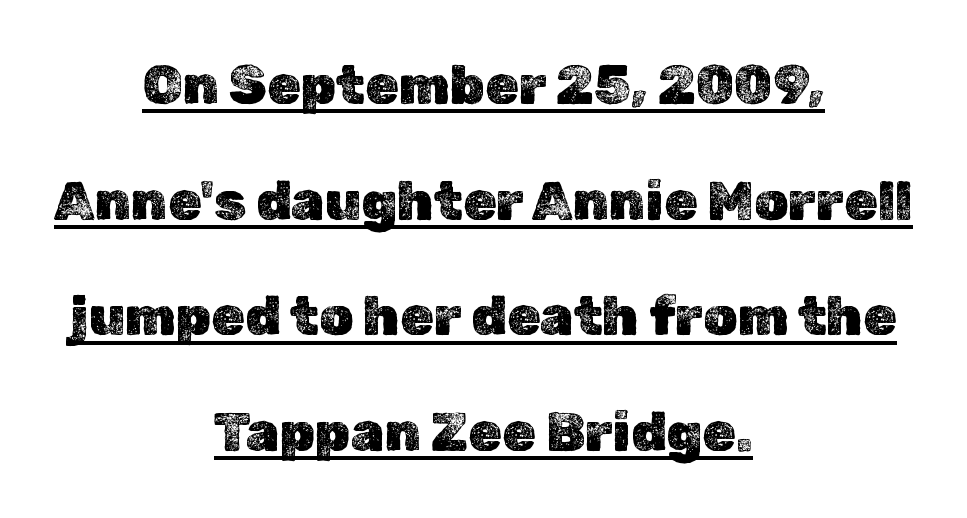
{"italic": "no", "width": "normal", "x_height": "medium", "monospaced": "no", "underline": "yes", "align": "center", "line_spacing": "loose", "line_spacing_ratio": 2.14, "letter_spacing": "normal", "letter_spacing_em": 0.0, "glyph_px": 54}
